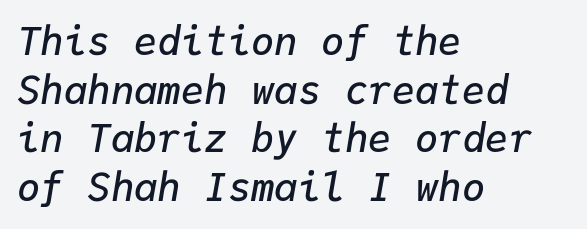
Q: Is the text bold? A: Semi-bold.
Q: Is the text italic (slanted)? A: Yes, it leans right by about 9 degrees.
Q: Is the text underlined? A: No.
Q: How is the paragraph aligned? A: Left-aligned.
Q: Is the spacing between letters normal or unusually wide? A: Normal.
Q: Is the spacing between lines tight, normal or loose? A: Normal.
Q: Width (condensed, normal, or wide)? A: Normal.
Q: Stroke contrast? A: Low.
Q: x-height? A: Medium.
Q: Monospaced? A: Yes.
